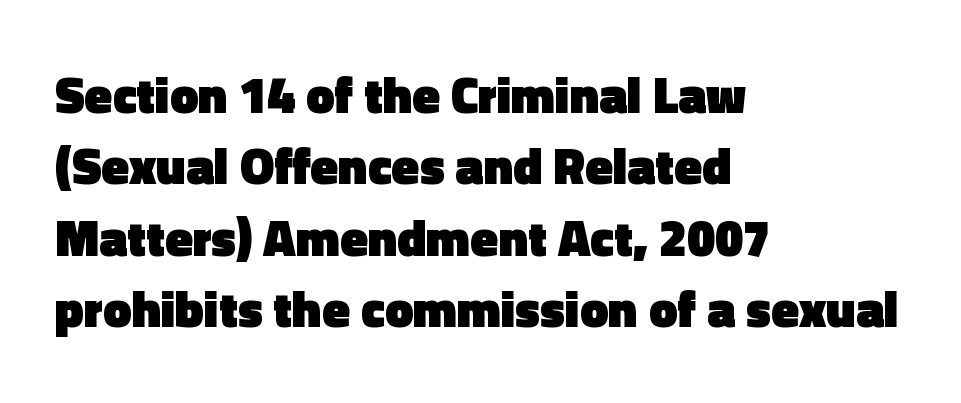
{"serif": "no", "italic": "no", "bold": "yes", "weight": "heavy", "width": "normal", "x_height": "medium", "monospaced": "no", "underline": "no", "align": "left", "line_spacing": "normal", "line_spacing_ratio": 1.4, "letter_spacing": "normal", "letter_spacing_em": 0.0, "glyph_px": 51}
